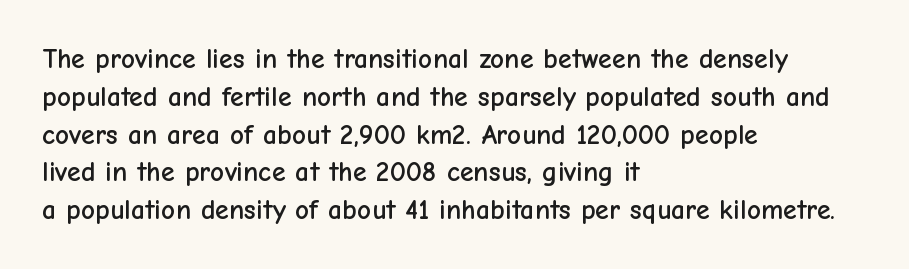
Posture: vertical. Standard letterfit; no display-style spreading of the glyphs. The zone under the glyphs is completely vacant. Each letter keeps its own natural width here, so spacing adapts to shape.
